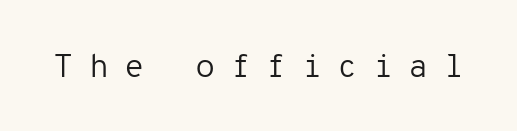
The image shows 33 px regular-weight sans-serif type, upright, monospaced; set unusually wide letter spacing (+0.46 em), not underlined; low stroke contrast and a medium x-height.
